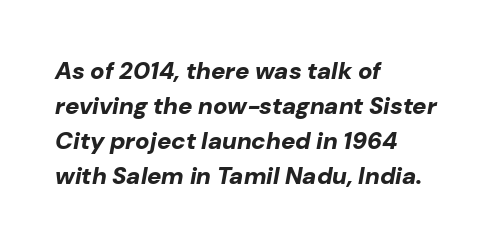
Q: Is the text bold? A: Yes.
Q: Is the text italic (slanted)? A: Yes, it leans right by about 10 degrees.
Q: Is the text underlined? A: No.
Q: How is the paragraph aligned? A: Left-aligned.
Q: Is the spacing between letters normal or unusually wide? A: Normal.
Q: Is the spacing between lines tight, normal or loose? A: Normal.
